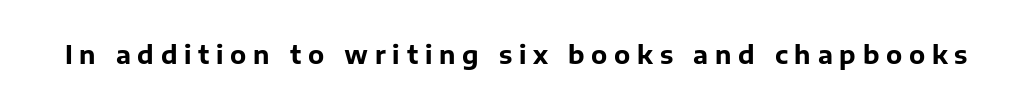
Q: Is the text bold? A: Yes.
Q: Is the text italic (slanted)? A: No, it is upright.
Q: Is the text underlined? A: No.
Q: Is the spacing between letters normal or unusually wide? A: Unusually wide.
